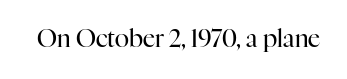
{"italic": "no", "bold": "no", "underline": "no", "letter_spacing": "normal", "letter_spacing_em": 0.0, "glyph_px": 24}
